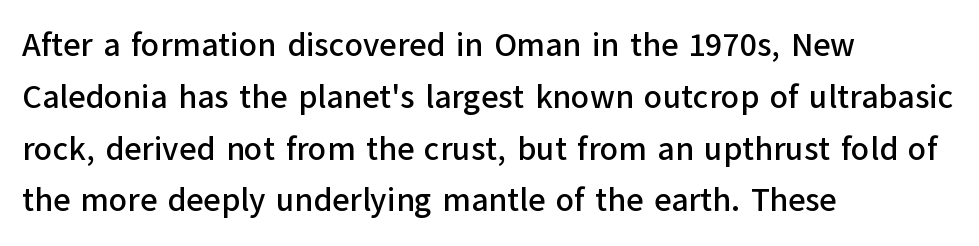
Q: Is the text italic (slanted)? A: No, it is upright.
Q: Is the typeface a serif or a sans-serif typeface? A: Sans-serif.
Q: Is the text underlined? A: No.
Q: How is the paragraph aligned? A: Left-aligned.
Q: Is the spacing between letters normal or unusually wide? A: Normal.
Q: Is the spacing between lines tight, normal or loose? A: Normal.
Q: Width (condensed, normal, or wide)? A: Normal.
Q: Stroke contrast? A: Low.
Q: x-height? A: Medium.
Q: Monospaced? A: No.
